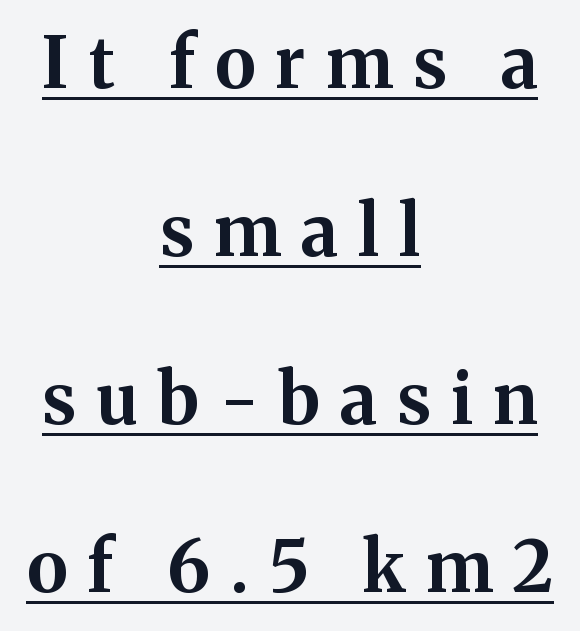
{"serif": "yes", "italic": "no", "bold": "yes", "weight": "bold", "width": "normal", "stroke_contrast": "medium", "x_height": "medium", "monospaced": "no", "underline": "yes", "align": "center", "line_spacing": "loose", "line_spacing_ratio": 2.4, "letter_spacing": "wide", "letter_spacing_em": 0.29, "glyph_px": 70}
